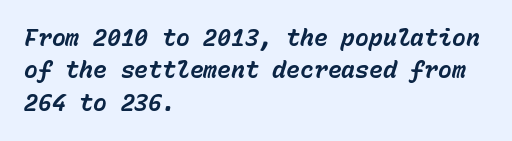
The image shows 23 px bold type, italic (leaning right); set left-aligned, normal line spacing (1.41x), normal letter spacing, not underlined.
